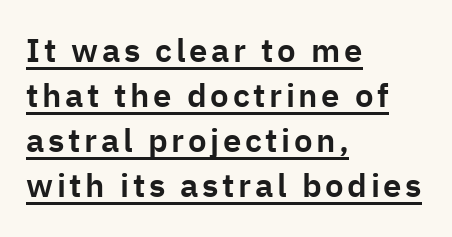
{"serif": "no", "italic": "no", "width": "normal", "stroke_contrast": "low", "x_height": "medium", "monospaced": "no", "underline": "yes", "align": "left", "line_spacing": "normal", "line_spacing_ratio": 1.36, "glyph_px": 33}
